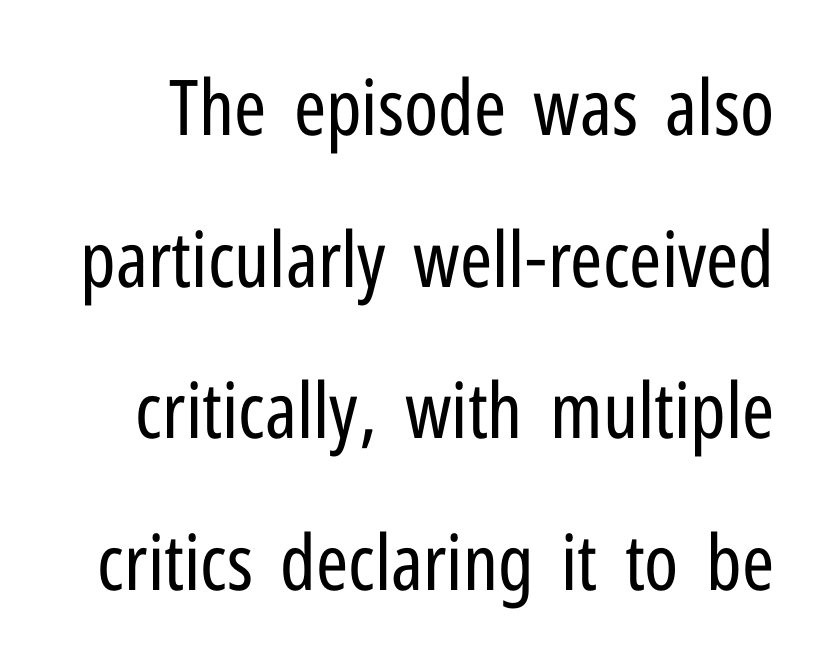
The image shows 77 px regular-weight, condensed sans-serif type, upright; set loose line spacing (1.97x), normal letter spacing, not underlined; low stroke contrast and a medium x-height.
